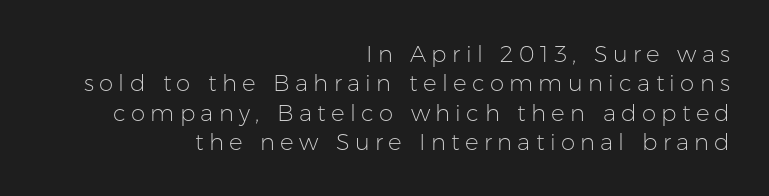
The image shows 23 px text type, upright; set right-aligned, normal line spacing (1.28x), unusually wide letter spacing (+0.23 em), not underlined.
